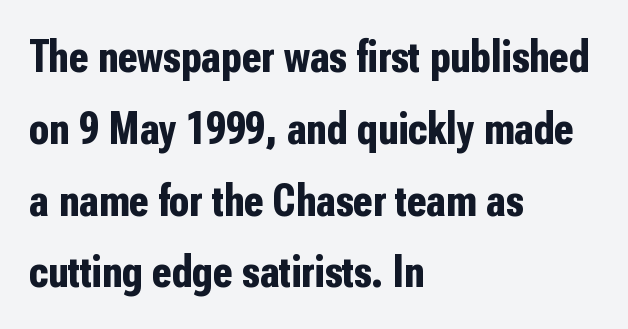
Looks like regular typesetting: each glyph gets only the width it needs. Each letter's strokes conclude bluntly, with no projecting serifs. Leftover space on each line is placed entirely after the last word. It's the straight-up-and-down kind of type.
